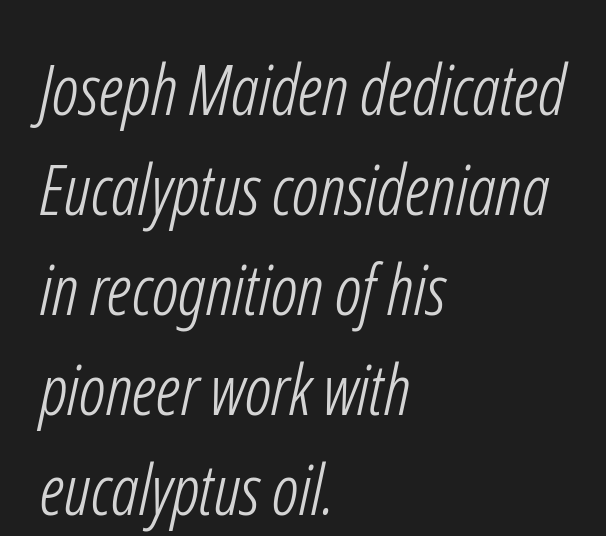
{"serif": "no", "bold": "no", "weight": "light", "width": "condensed", "stroke_contrast": "low", "x_height": "medium", "monospaced": "no", "underline": "no", "align": "left", "line_spacing": "normal", "line_spacing_ratio": 1.43, "letter_spacing": "normal", "letter_spacing_em": 0.0, "glyph_px": 70}
